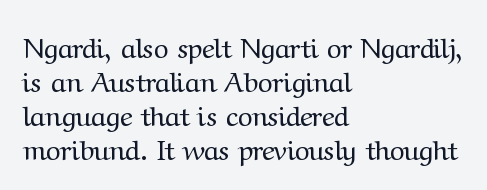
The image shows 28 px regular-weight serif type, upright; set left-aligned, line spacing 1.21x, normal letter spacing, not underlined; medium stroke contrast and a medium x-height.
